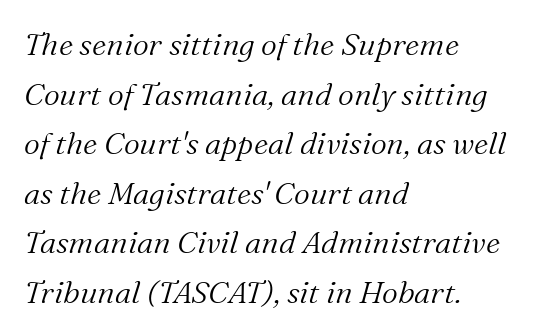
{"serif": "yes", "italic": "yes", "lean": "right", "slant_degrees": 16, "bold": "no", "weight": "light", "width": "normal", "stroke_contrast": "medium", "x_height": "medium", "monospaced": "no", "underline": "no", "align": "left", "line_spacing": "normal", "line_spacing_ratio": 1.6, "letter_spacing": "normal", "letter_spacing_em": 0.0, "glyph_px": 31}
